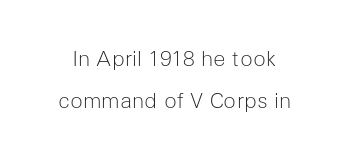
Leading is clearly above the norm, producing a sparse column. This sample uses an upright cut, with every glyph sitting square on the baseline. The weight would be labelled regular, book, light, or lighter still. The foot of each line stays bare and open.
